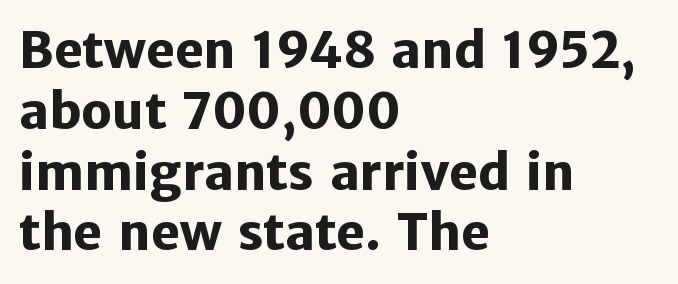
Do the characters align in a grid? No, the font is proportional. Thick stems and heavy bowls — unmistakably bold. This sample uses a sans-serif face. Compared with typical body copy, the letter spacing here is the same. Decoration check: the copy has no underline. Notice how the stems are strictly vertical — no italics here.
